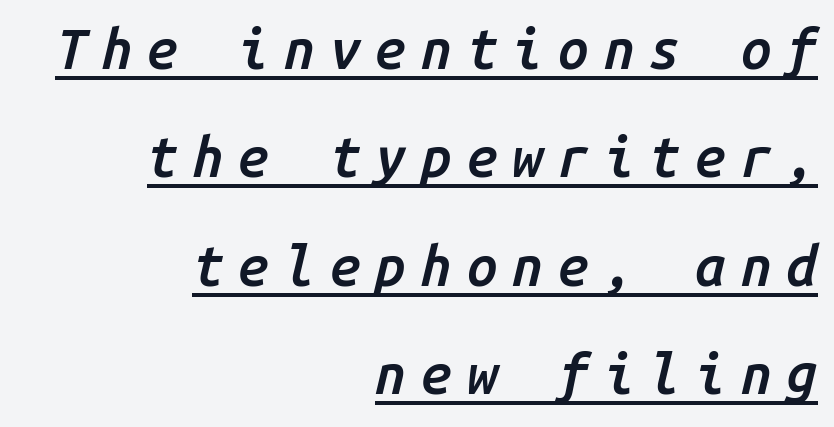
{"italic": "yes", "lean": "right", "slant_degrees": 14, "bold": "semi", "weight": "semibold", "width": "normal", "stroke_contrast": "low", "x_height": "medium", "monospaced": "yes", "underline": "yes", "align": "right", "line_spacing": "loose", "line_spacing_ratio": 1.97, "letter_spacing": "wide", "letter_spacing_em": 0.27, "glyph_px": 55}
